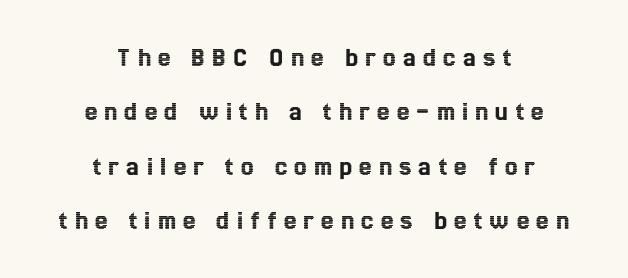
Tracking here is generous; glyphs stand well apart from one another. Letters rest on an invisible, unmarked baseline. The typography opts for an upright posture over an oblique one. This rendering uses center alignment, leaving both contours irregular but symmetric. Character widths vary here, with narrow letters taking less room than wide ones.
